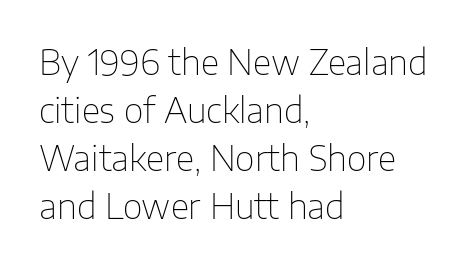
{"serif": "no", "italic": "no", "bold": "no", "weight": "thin", "width": "normal", "stroke_contrast": "low", "x_height": "medium", "monospaced": "no", "underline": "no", "align": "left", "line_spacing": "normal", "line_spacing_ratio": 1.41, "letter_spacing": "normal", "letter_spacing_em": 0.0, "glyph_px": 34}
